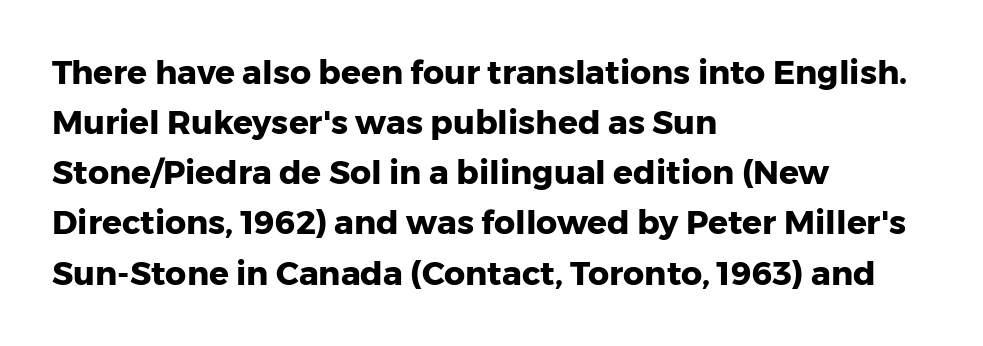
{"serif": "no", "italic": "no", "bold": "yes", "weight": "heavy", "width": "normal", "stroke_contrast": "low", "x_height": "medium", "monospaced": "no", "underline": "no", "align": "left", "line_spacing": "normal", "line_spacing_ratio": 1.52, "letter_spacing": "normal", "letter_spacing_em": 0.0, "glyph_px": 33}
